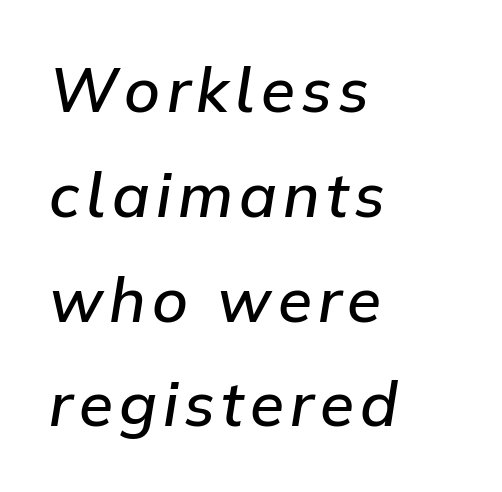
The image shows 62 px semibold type, italic (leaning right); set left-aligned, normal line spacing (1.69x), not underlined; low stroke contrast and a medium x-height.
